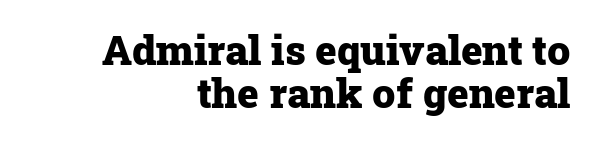
The image shows 41 px heavy serif type, upright; set right-aligned, tight line spacing (1.06x), normal letter spacing, not underlined; low stroke contrast and a medium x-height.
